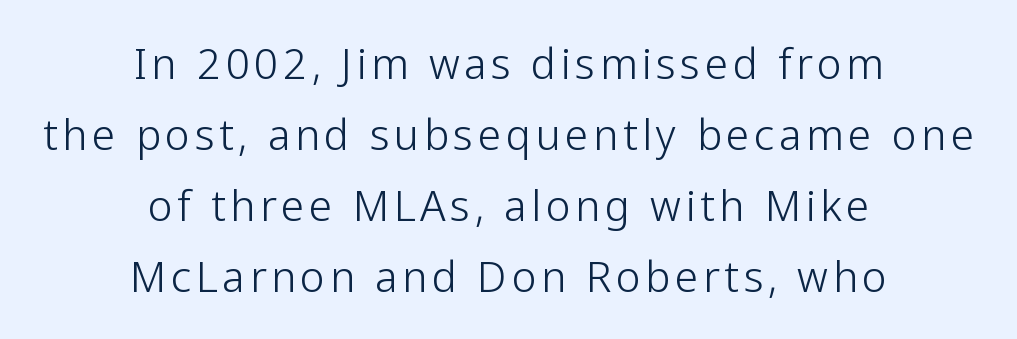
{"serif": "no", "italic": "no", "bold": "no", "weight": "light", "width": "normal", "stroke_contrast": "low", "x_height": "medium", "monospaced": "no", "underline": "no", "align": "center", "line_spacing": "normal", "line_spacing_ratio": 1.69, "glyph_px": 42}
